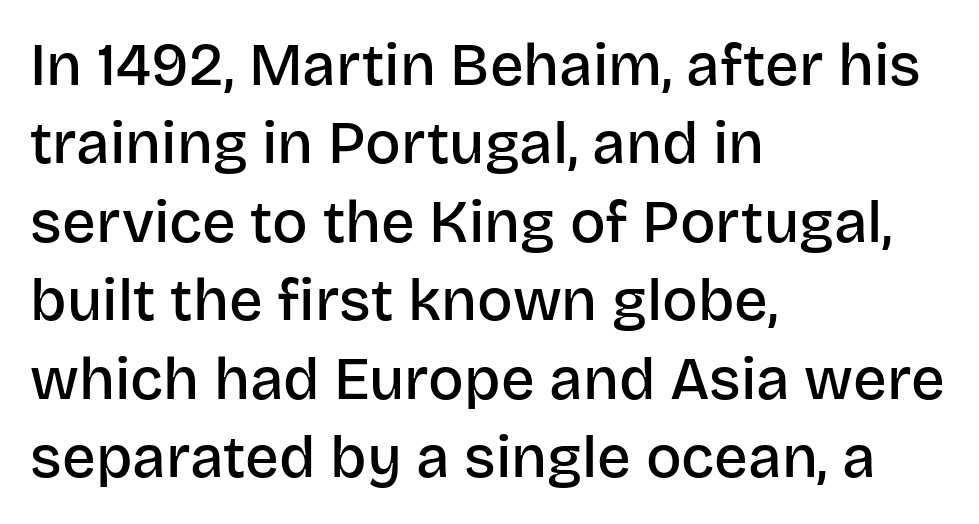
{"serif": "no", "italic": "no", "bold": "semi", "weight": "semibold", "width": "normal", "stroke_contrast": "low", "x_height": "large", "monospaced": "no", "underline": "no", "align": "left", "line_spacing": "normal", "line_spacing_ratio": 1.33, "letter_spacing": "normal", "letter_spacing_em": 0.0, "glyph_px": 59}
